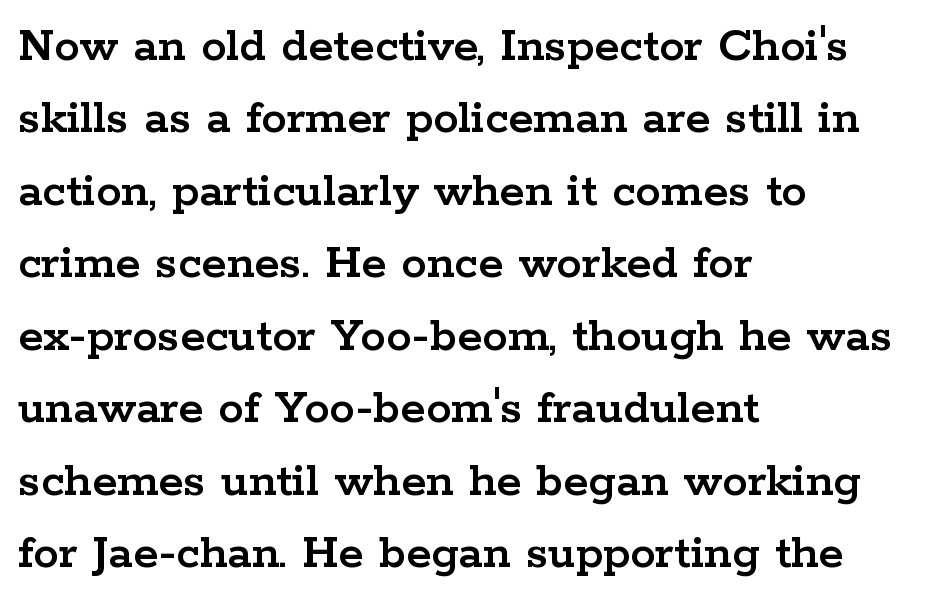
The image shows 51 px wide serif type, upright; set left-aligned, normal line spacing (1.42x), normal letter spacing, not underlined; low stroke contrast and a medium x-height.
